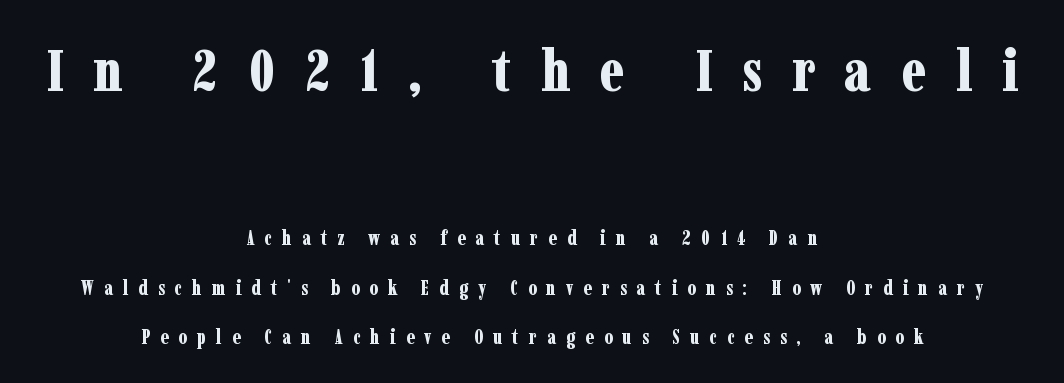
Does the copy run flush right? No — it is centered line by line. Inter-character spacing is expanded well beyond the font's built-in metrics. No word sits above an underline. A typesetter would mark this as roman, not italic. This sample uses a serif face.
